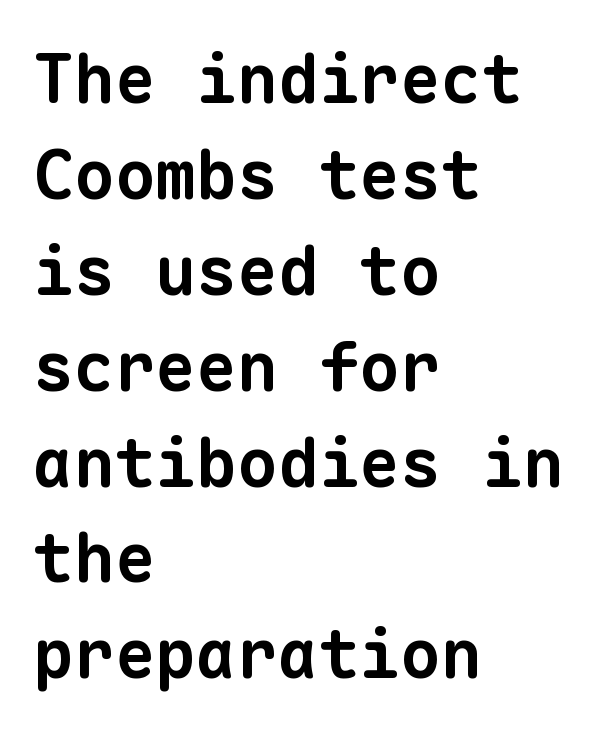
{"serif": "no", "bold": "yes", "weight": "bold", "width": "normal", "stroke_contrast": "low", "x_height": "medium", "monospaced": "yes", "underline": "no", "align": "left", "line_spacing": "normal", "line_spacing_ratio": 1.41, "letter_spacing": "normal", "letter_spacing_em": 0.0, "glyph_px": 68}
